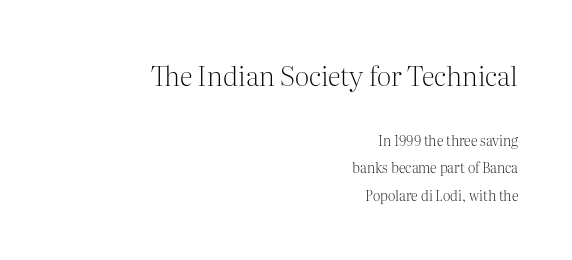
{"italic": "no", "bold": "no", "underline": "no", "align": "right", "line_spacing": "loose", "line_spacing_ratio": 1.97, "letter_spacing": "normal", "letter_spacing_em": 0.0, "larger_block": "first", "size_ratio": 1.93, "glyph_px": 27}
